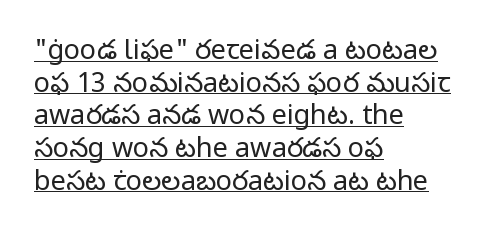
The face used here appears with an underline applied. Each line starts at the same left margin while the right side varies. The passage shown is not bold in any degree. The font's upright variant was chosen for this text. You could call the tracking neutral — neither tight nor loose.
